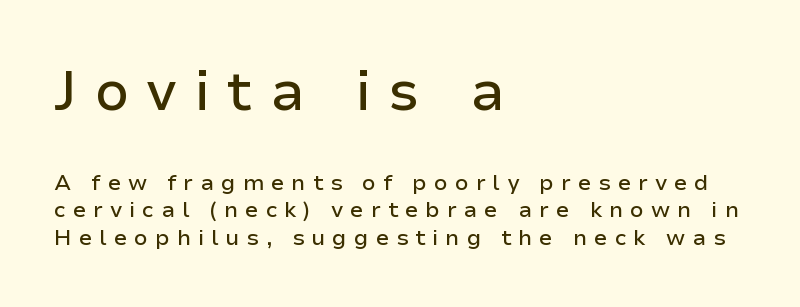
Plain, unruled lines of type. Unlike italic type, these characters show no tilt at all. The composition opens big and finishes small. What stands out about the letter spacing? Its width — letters are far apart. This sample has the flowing, uneven cadence of proportional lettering.
